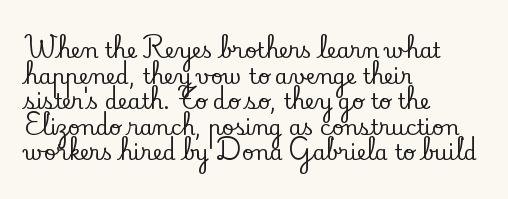
The image shows 21 px text type, upright; set left-aligned, line spacing 1.22x, normal letter spacing, not underlined.
